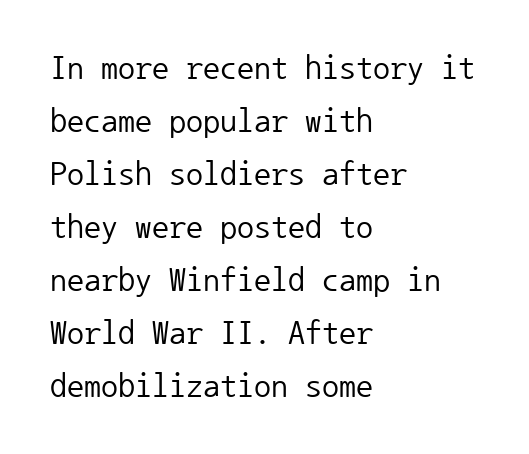
{"serif": "no", "italic": "no", "bold": "no", "weight": "regular", "width": "normal", "stroke_contrast": "low", "x_height": "medium", "monospaced": "yes", "underline": "no", "align": "left", "line_spacing": "normal", "line_spacing_ratio": 1.56, "letter_spacing": "normal", "letter_spacing_em": 0.0, "glyph_px": 34}
